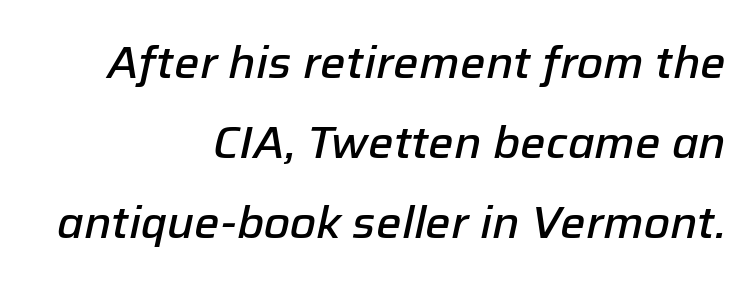
Q: Is the text bold? A: Semi-bold.
Q: Is the text italic (slanted)? A: Yes, it leans right by about 12 degrees.
Q: Is the text underlined? A: No.
Q: How is the paragraph aligned? A: Right-aligned.
Q: Is the spacing between letters normal or unusually wide? A: Normal.
Q: Width (condensed, normal, or wide)? A: Normal.
Q: Stroke contrast? A: Low.
Q: x-height? A: Medium.
Q: Monospaced? A: No.
